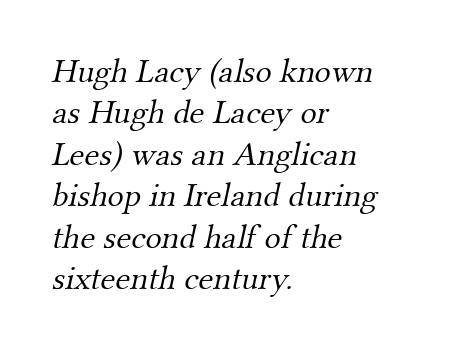
{"serif": "yes", "bold": "no", "weight": "light", "width": "normal", "stroke_contrast": "medium", "x_height": "small", "monospaced": "no", "underline": "no", "align": "left", "line_spacing_ratio": 1.22, "letter_spacing": "normal", "letter_spacing_em": 0.0, "glyph_px": 34}
